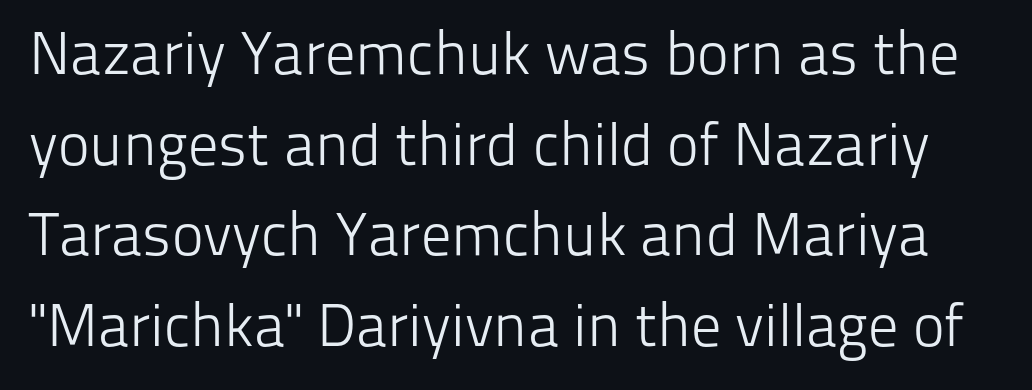
Q: Is the text bold? A: No.
Q: Is the text italic (slanted)? A: No, it is upright.
Q: Is the typeface a serif or a sans-serif typeface? A: Sans-serif.
Q: Is the text underlined? A: No.
Q: Is the spacing between letters normal or unusually wide? A: Normal.
Q: Is the spacing between lines tight, normal or loose? A: Normal.
Q: Width (condensed, normal, or wide)? A: Normal.
Q: Stroke contrast? A: Low.
Q: x-height? A: Medium.
Q: Monospaced? A: No.
